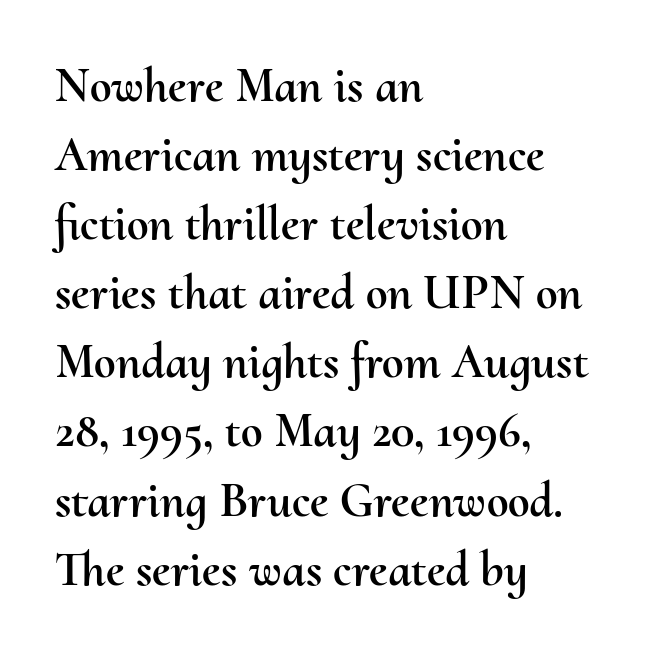
The image shows 49 px text type, upright; set left-aligned, normal line spacing (1.41x), normal letter spacing, not underlined; medium stroke contrast and a small x-height.
